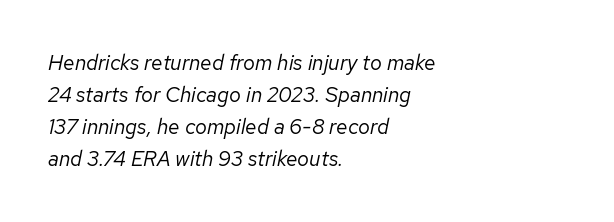
Q: Is the text bold? A: No.
Q: Is the text italic (slanted)? A: Yes, it leans right by about 12 degrees.
Q: Is the text underlined? A: No.
Q: How is the paragraph aligned? A: Left-aligned.
Q: Is the spacing between letters normal or unusually wide? A: Normal.
Q: Is the spacing between lines tight, normal or loose? A: Normal.
